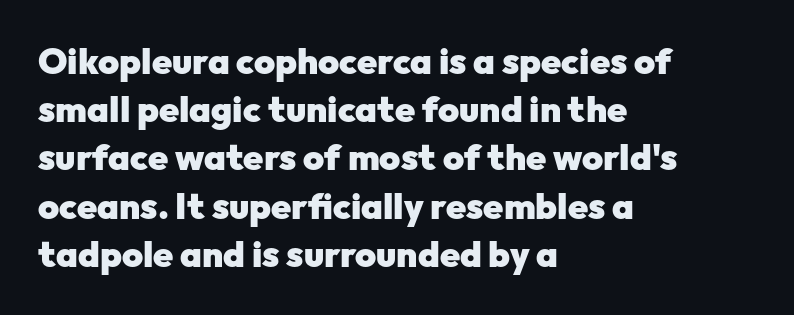
{"serif": "no", "italic": "no", "bold": "yes", "weight": "heavy", "width": "normal", "stroke_contrast": "low", "x_height": "medium", "monospaced": "no", "underline": "no", "align": "left", "line_spacing": "normal", "line_spacing_ratio": 1.34, "letter_spacing": "normal", "letter_spacing_em": 0.0, "glyph_px": 36}
